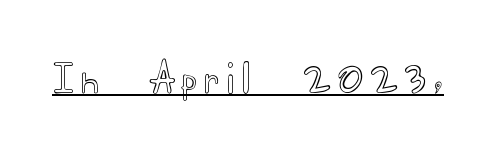
Q: Is the text italic (slanted)? A: No, it is upright.
Q: Is the text underlined? A: Yes.
Q: Width (condensed, normal, or wide)? A: Wide.
Q: x-height? A: Small.
Q: Monospaced? A: No.
